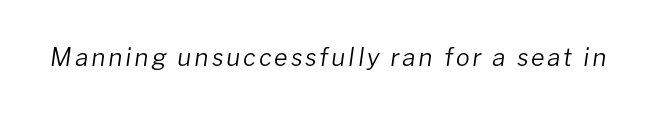
The image shows 25 px text type, italic (leaning right); set not underlined.
